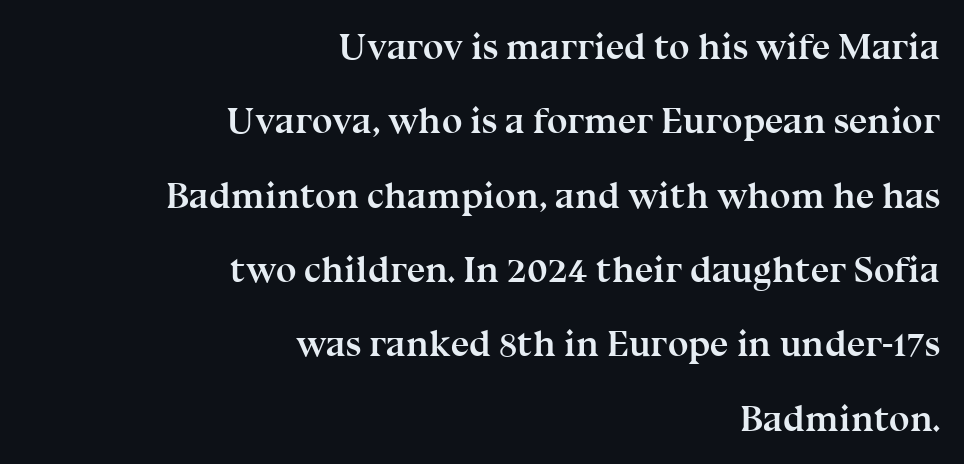
The image shows 37 px semibold serif type, upright; set right-aligned, loose line spacing (2.01x), normal letter spacing, not underlined; medium stroke contrast and a medium x-height.
